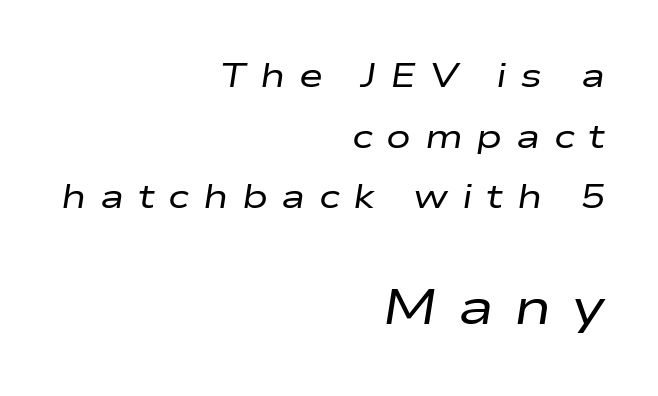
The image shows 49 px regular-weight, wide type, italic (leaning right); set right-aligned, line spacing 1.84x, unusually wide letter spacing (+0.41 em), not underlined; the second (bottom) block is 1.48x larger; low stroke contrast and a medium x-height.
